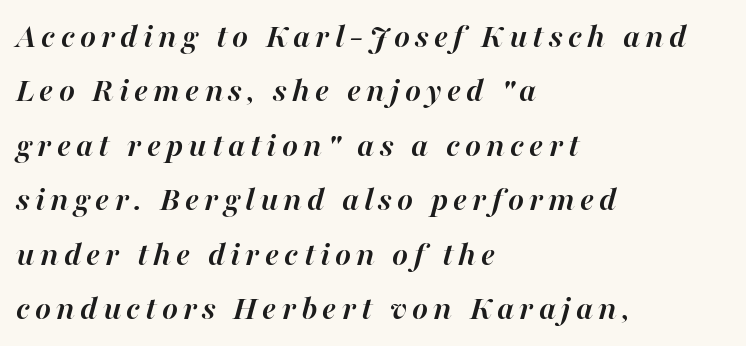
Notice how the stems are inclined rather than vertical — that's the hallmark of italics. Looks like regular typesetting: each glyph gets only the width it needs. The lines are quadded left. Lines of text with bare space underneath. Evenly set lines give the paragraph a standard silhouette.
